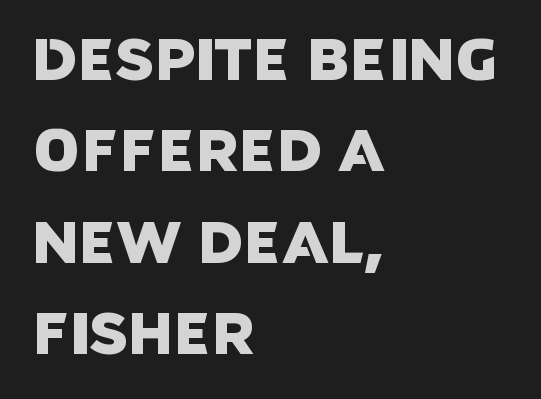
{"serif": "no", "width": "normal", "stroke_contrast": "low", "x_height": "large", "monospaced": "no", "underline": "no", "align": "left", "line_spacing": "normal", "line_spacing_ratio": 1.55, "letter_spacing": "normal", "letter_spacing_em": 0.0, "glyph_px": 59}
